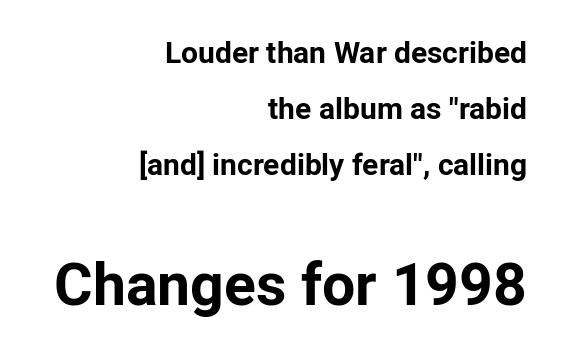
{"serif": "no", "italic": "no", "bold": "yes", "weight": "bold", "width": "normal", "stroke_contrast": "low", "x_height": "medium", "monospaced": "no", "underline": "no", "align": "right", "line_spacing_ratio": 1.87, "letter_spacing": "normal", "letter_spacing_em": 0.0, "larger_block": "second", "size_ratio": 1.97, "glyph_px": 59}
